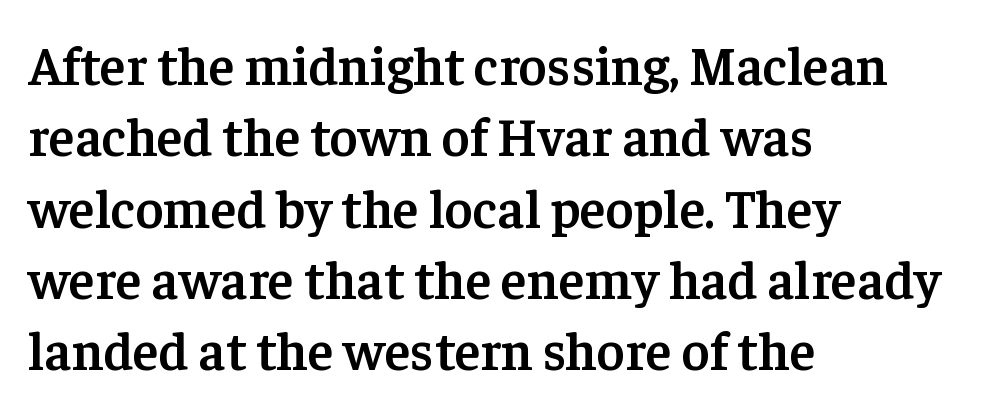
Observe the serifs anchoring each vertical stroke in this sample. Horizontal alignment here is leftward, the default for most running prose. In terms of letterspacing, this is plain default setting. The lettering holds an erect, upright posture throughout. On the weight axis this lands at semibold, roughly 600. Decoration check: the copy has no underline.
